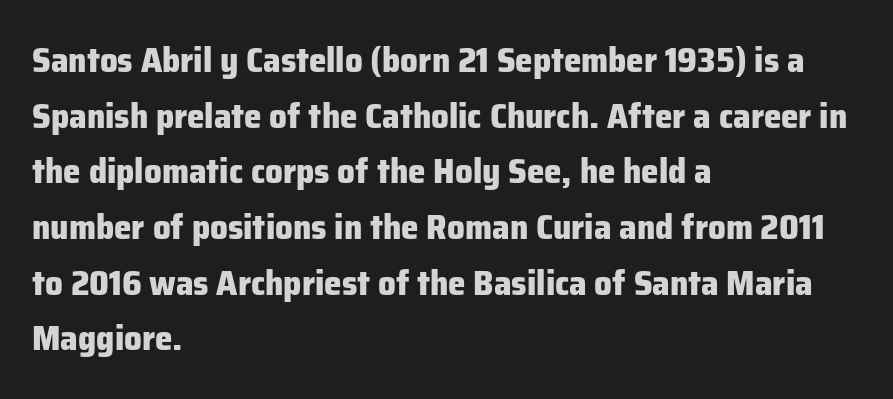
The image shows 35 px heavy sans-serif type, upright; set left-aligned, normal line spacing (1.59x), normal letter spacing, not underlined; low stroke contrast and a medium x-height.
